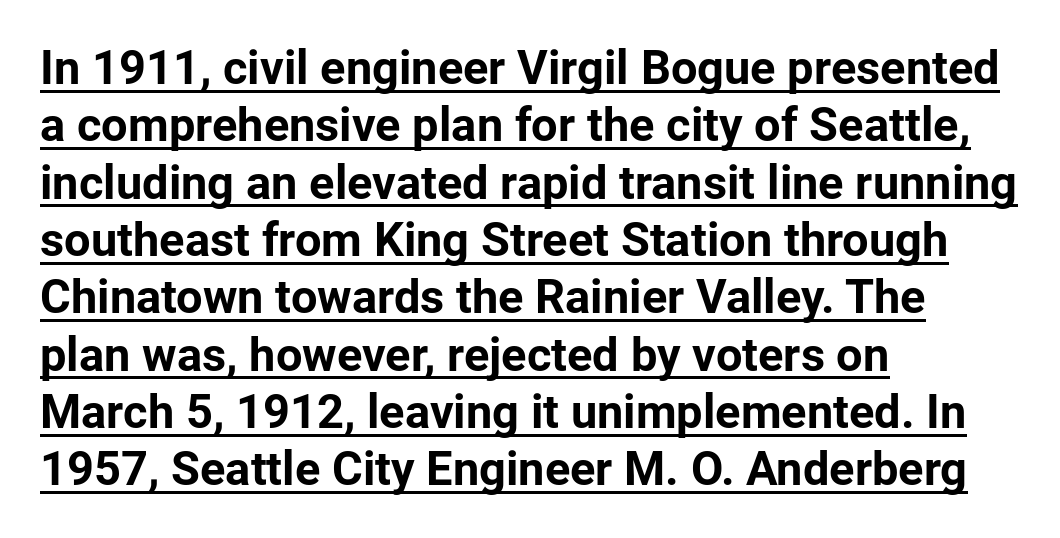
Q: Is the text bold? A: Yes.
Q: Is the text italic (slanted)? A: No, it is upright.
Q: Is the typeface a serif or a sans-serif typeface? A: Sans-serif.
Q: Is the text underlined? A: Yes.
Q: How is the paragraph aligned? A: Left-aligned.
Q: Is the spacing between letters normal or unusually wide? A: Normal.
Q: Width (condensed, normal, or wide)? A: Normal.
Q: Stroke contrast? A: Low.
Q: x-height? A: Medium.
Q: Monospaced? A: No.
